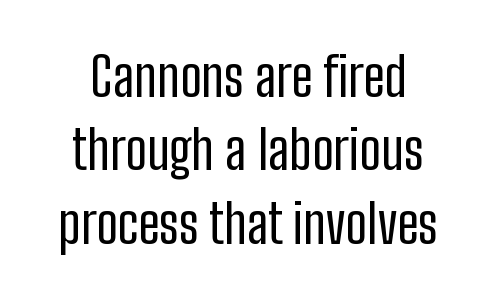
Q: Is the text bold? A: No.
Q: Is the text italic (slanted)? A: No, it is upright.
Q: Is the typeface a serif or a sans-serif typeface? A: Sans-serif.
Q: Is the text underlined? A: No.
Q: Is the spacing between letters normal or unusually wide? A: Normal.
Q: Is the spacing between lines tight, normal or loose? A: Normal.
Q: Width (condensed, normal, or wide)? A: Condensed.
Q: Stroke contrast? A: Low.
Q: x-height? A: Medium.
Q: Monospaced? A: No.
